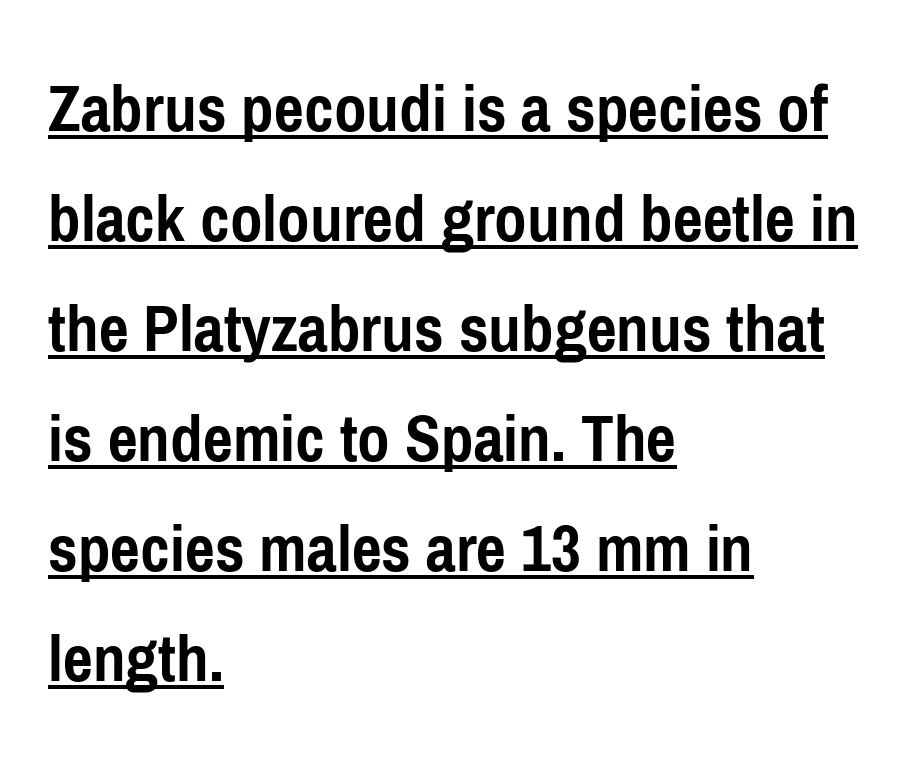
The image shows 71 px semibold, condensed sans-serif type, upright; set left-aligned, normal line spacing (1.55x), normal letter spacing, underlined; low stroke contrast and a medium x-height.
